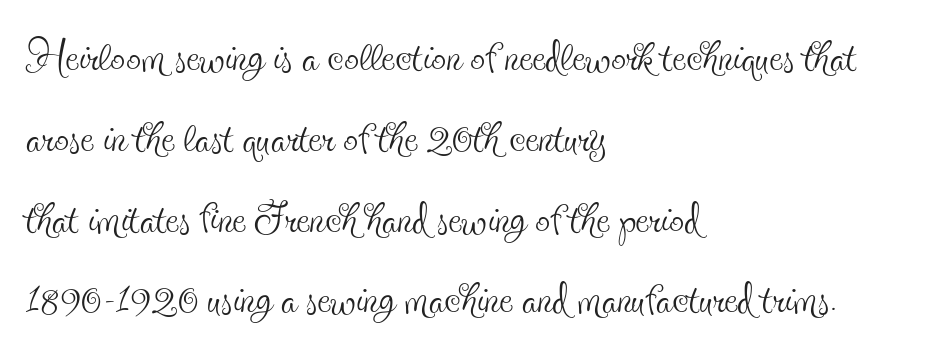
{"serif": "yes", "bold": "no", "weight": "thin", "width": "condensed", "x_height": "small", "monospaced": "no", "underline": "no", "align": "left", "line_spacing": "normal", "line_spacing_ratio": 1.37, "letter_spacing": "normal", "letter_spacing_em": 0.0, "glyph_px": 59}
